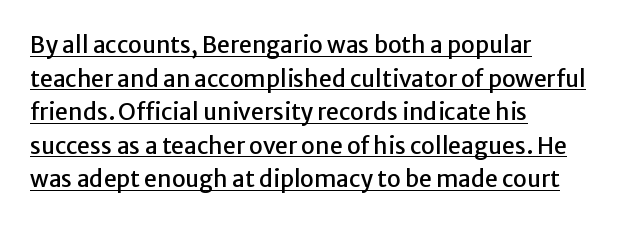
{"italic": "no", "underline": "yes", "align": "left", "line_spacing": "normal", "line_spacing_ratio": 1.46, "letter_spacing": "normal", "letter_spacing_em": 0.0, "glyph_px": 23}
